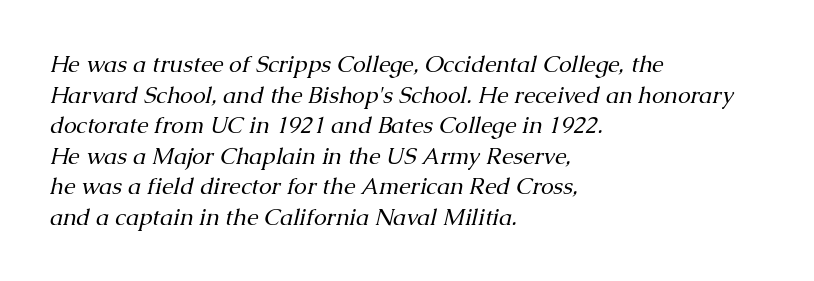
{"italic": "yes", "lean": "right", "slant_degrees": 13, "bold": "no", "underline": "no", "align": "left", "line_spacing": "normal", "line_spacing_ratio": 1.33, "letter_spacing": "normal", "letter_spacing_em": 0.0, "glyph_px": 23}
